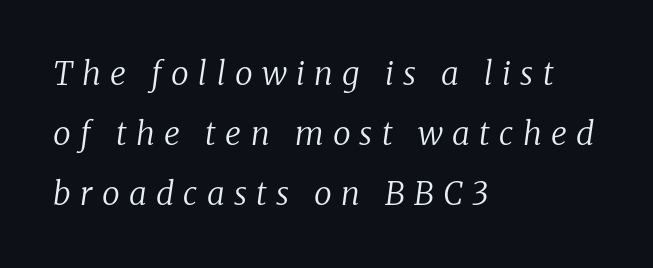
{"serif": "yes", "italic": "yes", "lean": "right", "slant_degrees": 8, "bold": "no", "weight": "regular", "width": "normal", "stroke_contrast": "low", "x_height": "medium", "monospaced": "no", "underline": "no", "align": "left", "line_spacing_ratio": 1.88, "letter_spacing": "wide", "letter_spacing_em": 0.29, "glyph_px": 32}
